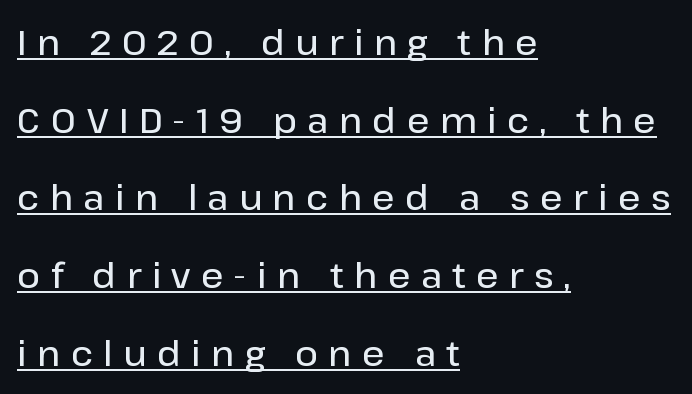
Alignment: flush left. Compared with undecorated copy, this sample adds a rule below the words. Unlike italic type, these characters show no tilt at all. The characters look somewhat weighty, a semibold short of true bold.
